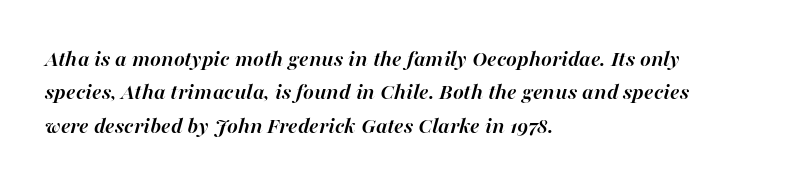
The vertical gap from one line to the next is medium. Typeset ragged right — the left edge is the straight one. The face used here has the dense, thick strokes of a bold. Characters are canted at an angle relative to the baseline's perpendicular.
